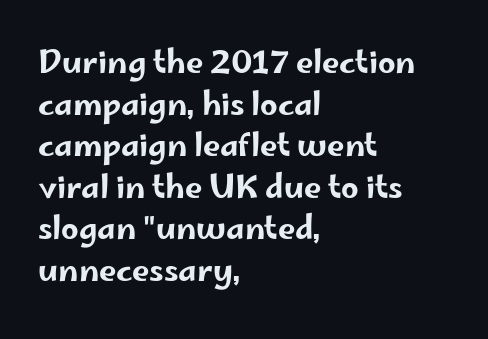
The image shows 31 px wide sans-serif type, upright; set left-aligned, normal line spacing (1.34x), normal letter spacing, not underlined; low stroke contrast and a small x-height.
